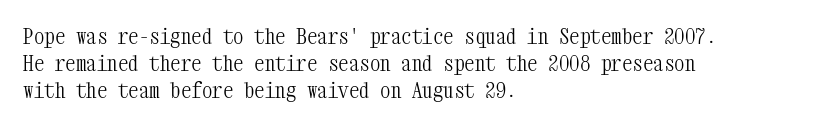
Q: Is the text bold? A: No.
Q: Is the text italic (slanted)? A: No, it is upright.
Q: Is the text underlined? A: No.
Q: How is the paragraph aligned? A: Left-aligned.
Q: Is the spacing between letters normal or unusually wide? A: Normal.
Q: Is the spacing between lines tight, normal or loose? A: Normal.
